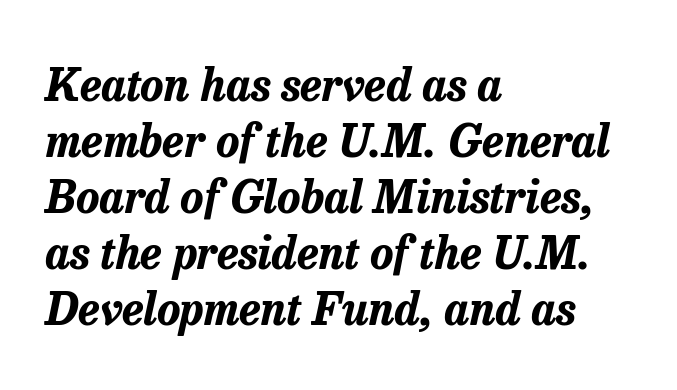
The image shows 44 px bold type, italic (leaning right); set left-aligned, normal line spacing (1.27x), normal letter spacing, not underlined; low stroke contrast and a medium x-height.
